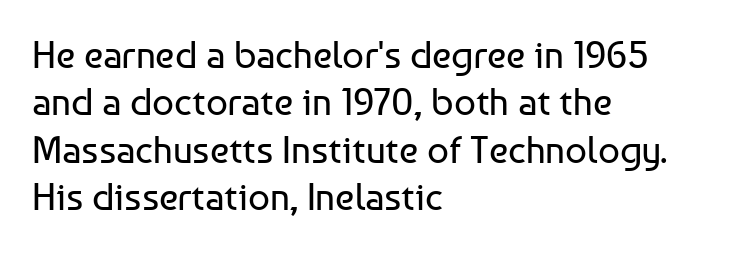
Q: Is the text bold? A: No.
Q: Is the text italic (slanted)? A: No, it is upright.
Q: Is the typeface a serif or a sans-serif typeface? A: Sans-serif.
Q: Is the text underlined? A: No.
Q: How is the paragraph aligned? A: Left-aligned.
Q: Is the spacing between letters normal or unusually wide? A: Normal.
Q: Is the spacing between lines tight, normal or loose? A: Normal.
Q: Width (condensed, normal, or wide)? A: Normal.
Q: Stroke contrast? A: Low.
Q: x-height? A: Medium.
Q: Monospaced? A: No.
